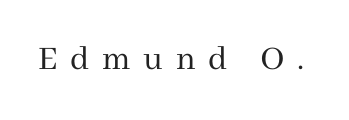
Q: Is the text bold? A: No.
Q: Is the text italic (slanted)? A: No, it is upright.
Q: Is the typeface a serif or a sans-serif typeface? A: Serif.
Q: Is the text underlined? A: No.
Q: Is the spacing between letters normal or unusually wide? A: Unusually wide.
Q: Width (condensed, normal, or wide)? A: Normal.
Q: Stroke contrast? A: Medium.
Q: x-height? A: Medium.
Q: Monospaced? A: No.
